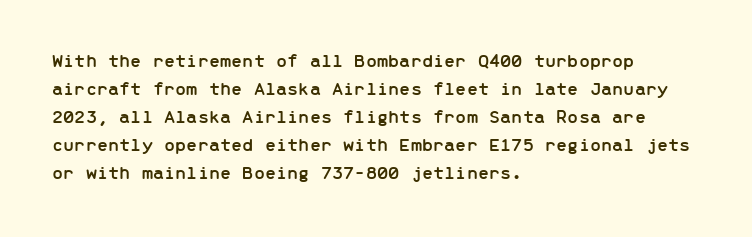
{"italic": "no", "underline": "no", "align": "left", "line_spacing": "normal", "line_spacing_ratio": 1.4, "letter_spacing": "normal", "letter_spacing_em": 0.0, "glyph_px": 20}
